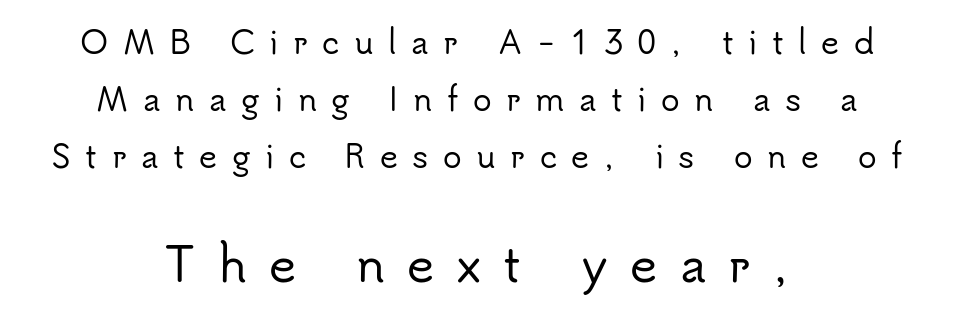
Letter spacing: wide. The letters advance in unequal steps, a hallmark of proportional type. Any mark beneath the type? The region is blank. In terms of letterform style, serifs are entirely absent. This is the regular roman posture of the typeface.
